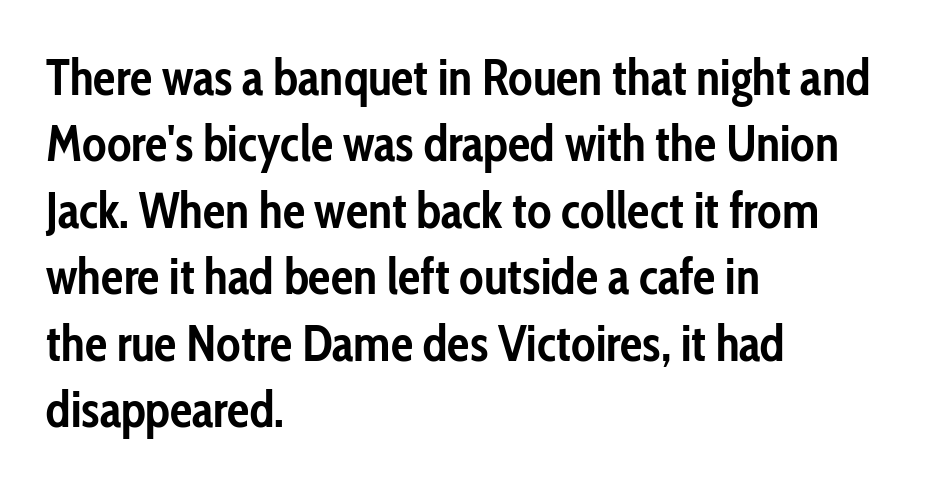
The image shows 50 px semibold, condensed sans-serif type, upright; set left-aligned, normal line spacing (1.33x), normal letter spacing, not underlined; low stroke contrast and a medium x-height.
